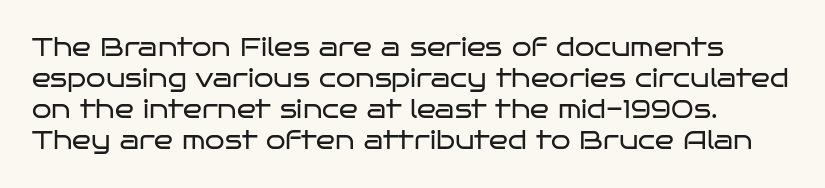
Q: Is the text bold? A: No.
Q: Is the text italic (slanted)? A: No, it is upright.
Q: Is the text underlined? A: No.
Q: Is the spacing between letters normal or unusually wide? A: Normal.
